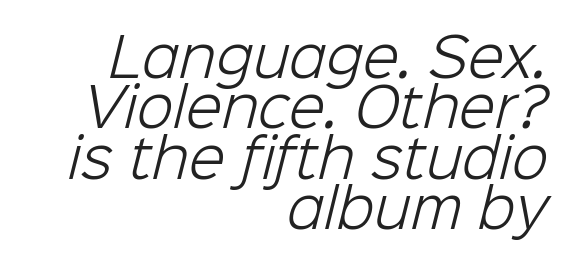
Q: Is the text bold? A: No.
Q: Is the typeface a serif or a sans-serif typeface? A: Sans-serif.
Q: Is the text underlined? A: No.
Q: How is the paragraph aligned? A: Right-aligned.
Q: Is the spacing between letters normal or unusually wide? A: Normal.
Q: Is the spacing between lines tight, normal or loose? A: Tight.
Q: Width (condensed, normal, or wide)? A: Normal.
Q: Stroke contrast? A: Low.
Q: x-height? A: Medium.
Q: Monospaced? A: No.
